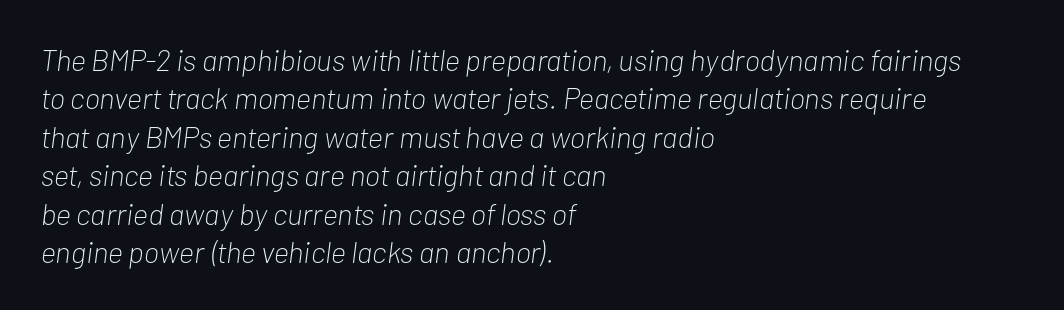
Only glyphs here, with clear space below each row. The space between consecutive lines is moderate. Typeset ragged right — the left edge is the straight one. Does the lettering tilt? It does — this is italic. The passage shown has conventional tracking throughout. Spacing verdict: proportional, widths tailored to each character.
